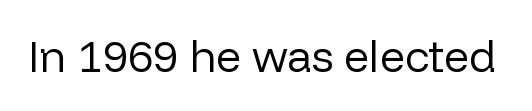
A roman cut, with each character standing at attention. Spacing between characters is what you'd get straight out of the box. A typesetter would call this proportional, since set widths differ per character. Check where the strokes stop: nothing finishes them off — pure sans.
